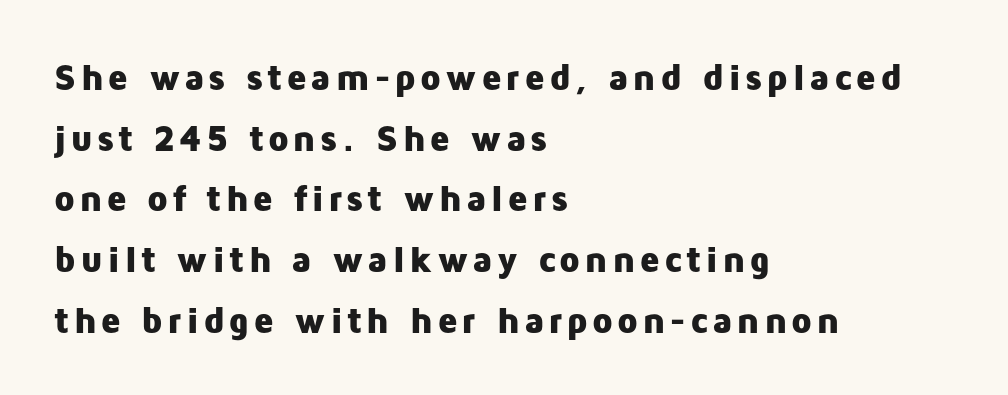
Q: Is the text bold? A: Yes.
Q: Is the text italic (slanted)? A: No, it is upright.
Q: Is the typeface a serif or a sans-serif typeface? A: Sans-serif.
Q: Is the text underlined? A: No.
Q: How is the paragraph aligned? A: Left-aligned.
Q: Is the spacing between lines tight, normal or loose? A: Normal.
Q: Width (condensed, normal, or wide)? A: Normal.
Q: Stroke contrast? A: Low.
Q: x-height? A: Medium.
Q: Monospaced? A: No.
